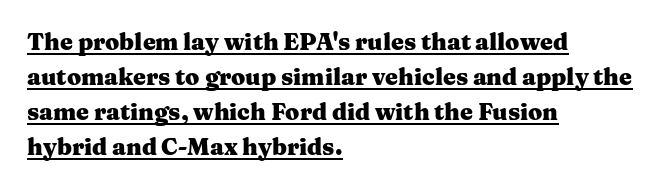
Strong, thick strokes mark this as bold type. If you drew a line through each stem, it would be perfectly vertical. The passage shown has conventional tracking throughout. Typeset ragged right — the left edge is the straight one.
